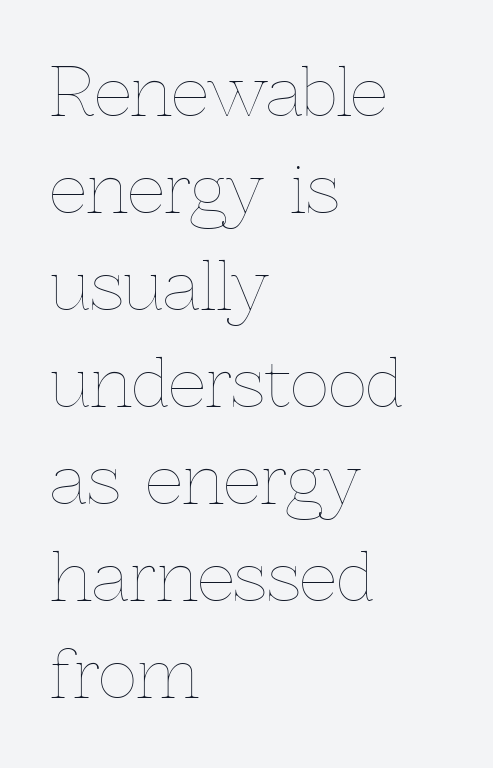
The image shows 66 px thin type, upright; set left-aligned, normal line spacing (1.47x), normal letter spacing, not underlined; a medium x-height.
